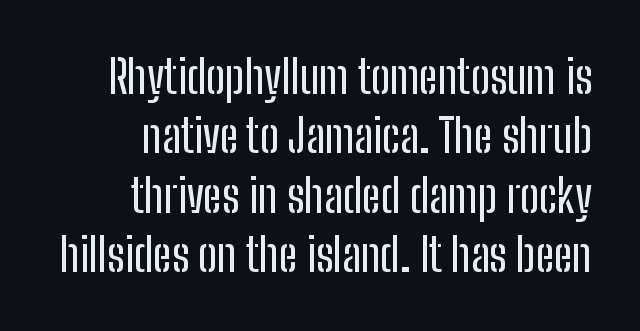
The image shows 46 px condensed sans-serif type, upright; set right-aligned, normal line spacing (1.29x), normal letter spacing, not underlined; low stroke contrast and a medium x-height.
